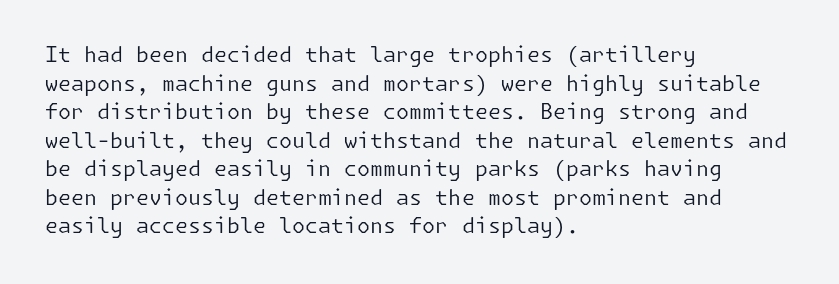
The image shows 21 px text type, upright; set left-aligned, normal line spacing (1.36x), normal letter spacing, not underlined.
